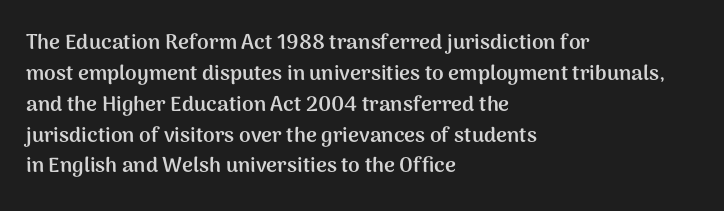
The image shows 21 px bold type, upright; set left-aligned, normal line spacing (1.47x), normal letter spacing, not underlined.
